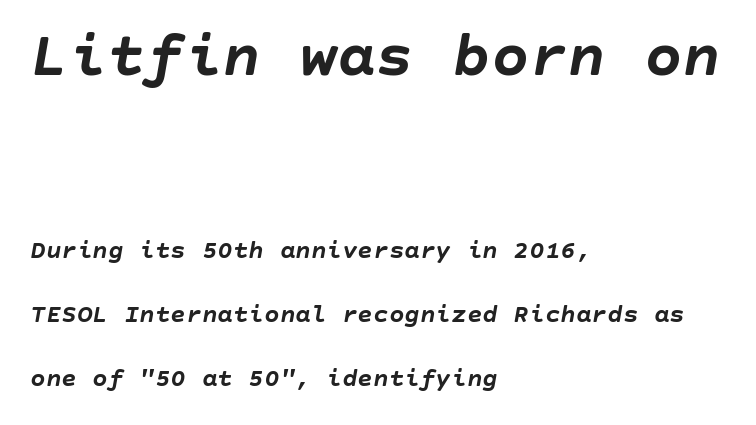
Q: Is the text bold? A: Yes.
Q: Is the text italic (slanted)? A: Yes, it leans right by about 10 degrees.
Q: Is the text underlined? A: No.
Q: How is the paragraph aligned? A: Left-aligned.
Q: Is the spacing between letters normal or unusually wide? A: Normal.
Q: Is the spacing between lines tight, normal or loose? A: Loose.
Q: Which block of text is set in a larger size, the first (top) or the second (bottom)? A: The first (top) one.
Q: Width (condensed, normal, or wide)? A: Normal.
Q: Stroke contrast? A: Low.
Q: x-height? A: Large.
